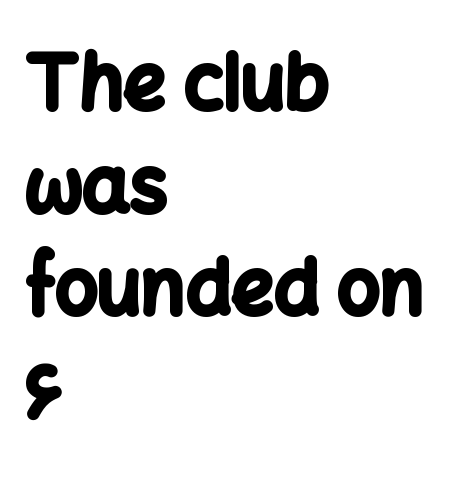
The image shows 75 px bold sans-serif type, upright; set left-aligned, normal line spacing (1.37x), normal letter spacing, not underlined; low stroke contrast and a medium x-height.
